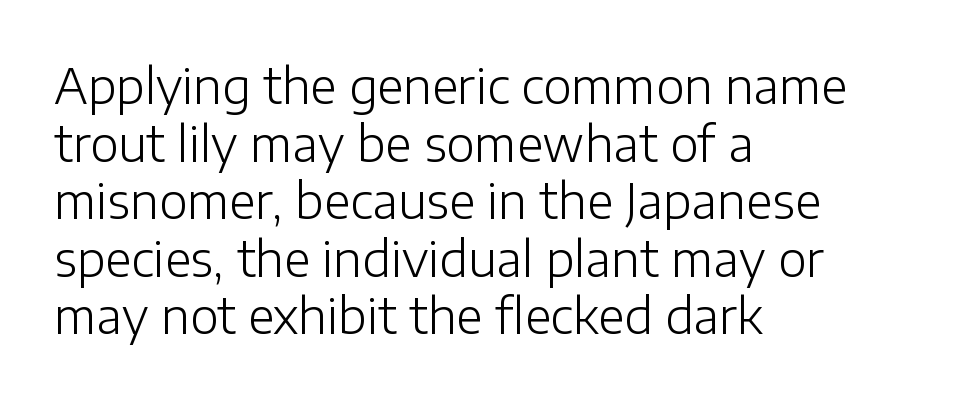
Q: Is the text bold? A: No.
Q: Is the text italic (slanted)? A: No, it is upright.
Q: Is the typeface a serif or a sans-serif typeface? A: Sans-serif.
Q: Is the text underlined? A: No.
Q: How is the paragraph aligned? A: Left-aligned.
Q: Is the spacing between letters normal or unusually wide? A: Normal.
Q: Width (condensed, normal, or wide)? A: Normal.
Q: Stroke contrast? A: Low.
Q: x-height? A: Medium.
Q: Monospaced? A: No.
